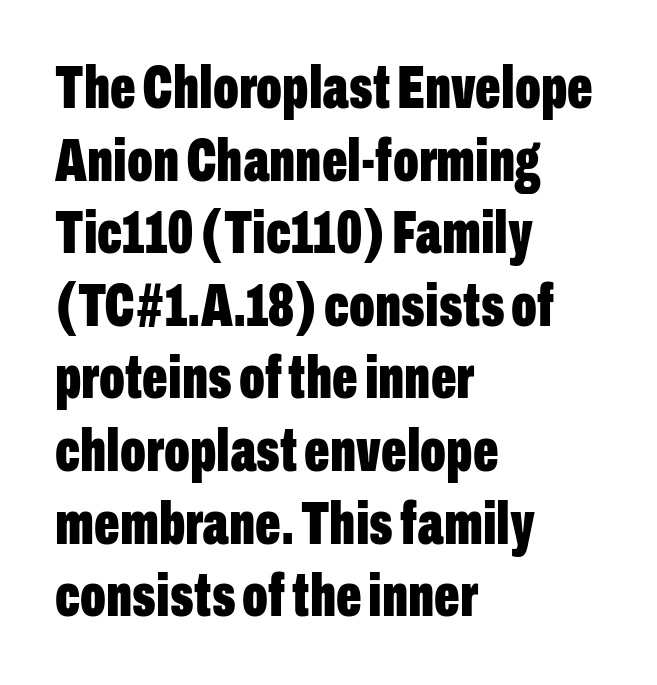
Q: Is the text bold? A: Yes.
Q: Is the text italic (slanted)? A: No, it is upright.
Q: Is the typeface a serif or a sans-serif typeface? A: Sans-serif.
Q: Is the text underlined? A: No.
Q: How is the paragraph aligned? A: Left-aligned.
Q: Is the spacing between letters normal or unusually wide? A: Normal.
Q: Width (condensed, normal, or wide)? A: Condensed.
Q: Stroke contrast? A: Low.
Q: x-height? A: Medium.
Q: Monospaced? A: No.
